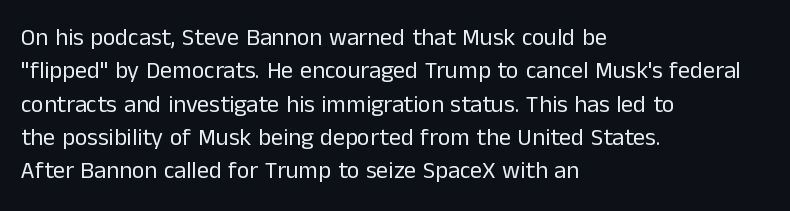
{"italic": "no", "bold": "no", "underline": "no", "align": "left", "line_spacing": "normal", "line_spacing_ratio": 1.39, "letter_spacing": "normal", "letter_spacing_em": 0.0, "glyph_px": 24}
